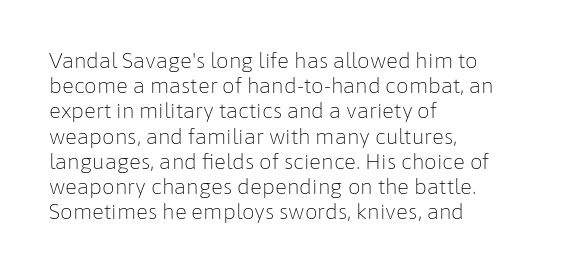
How would I describe the line gaps? Plain and ordinary. Stem width sits at or under what a default text font uses. Posture: straight, roman, zero tilt. Underlining? Definitely not there. How are the letters spaced? Ordinarily, with no added tracking. Alignment: flush left.
